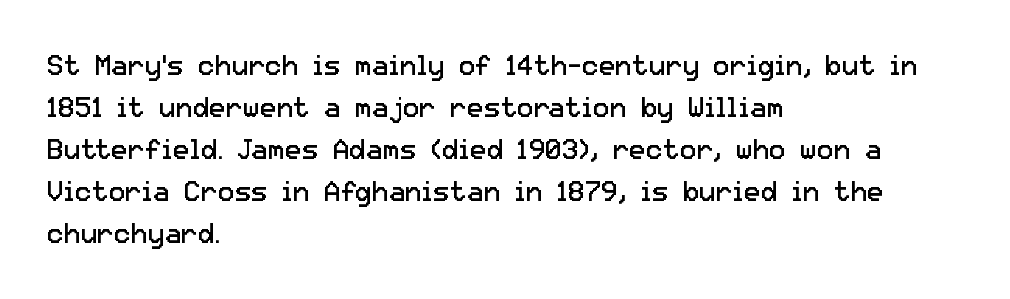
{"serif": "no", "italic": "no", "bold": "no", "weight": "regular", "width": "normal", "stroke_contrast": "low", "x_height": "medium", "monospaced": "no", "underline": "no", "align": "left", "line_spacing": "normal", "line_spacing_ratio": 1.5, "letter_spacing": "normal", "letter_spacing_em": 0.0, "glyph_px": 28}
